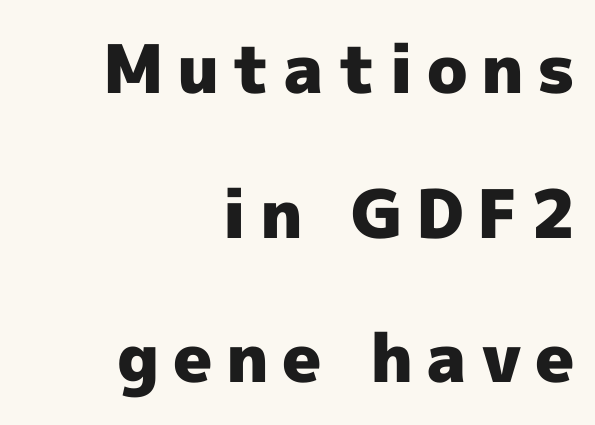
The image shows 67 px heavy sans-serif type, upright; set right-aligned, loose line spacing (2.16x), unusually wide letter spacing (+0.2 em), not underlined; a medium x-height.
